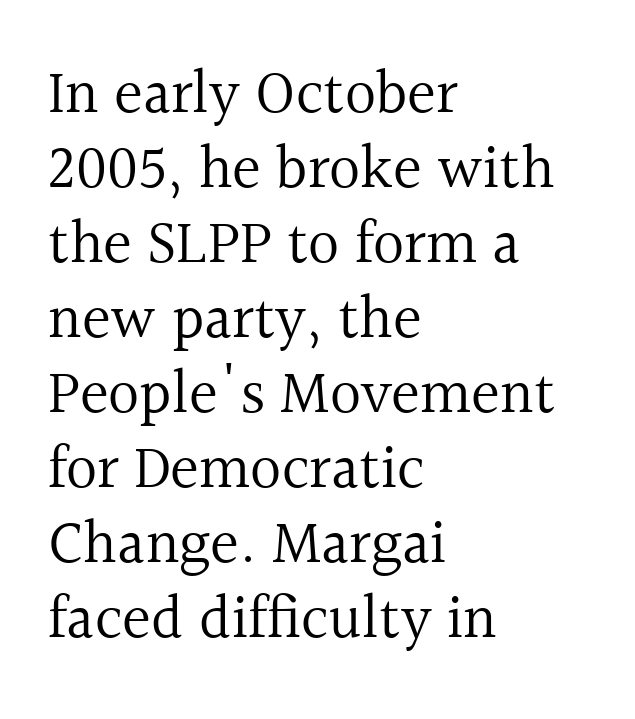
{"serif": "yes", "italic": "no", "bold": "no", "weight": "regular", "width": "normal", "x_height": "medium", "monospaced": "no", "underline": "no", "align": "left", "line_spacing_ratio": 1.23, "letter_spacing": "normal", "letter_spacing_em": 0.0, "glyph_px": 61}
